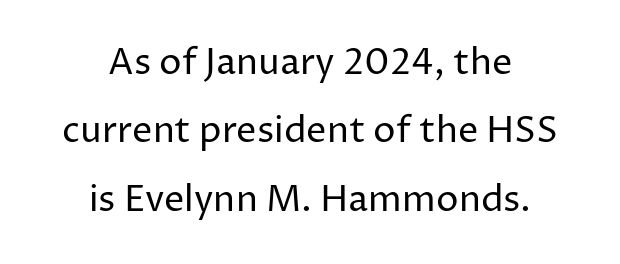
Q: Is the text bold? A: No.
Q: Is the text italic (slanted)? A: No, it is upright.
Q: Is the typeface a serif or a sans-serif typeface? A: Sans-serif.
Q: Is the text underlined? A: No.
Q: How is the paragraph aligned? A: Centered.
Q: Is the spacing between letters normal or unusually wide? A: Normal.
Q: Is the spacing between lines tight, normal or loose? A: Loose.
Q: Width (condensed, normal, or wide)? A: Normal.
Q: Stroke contrast? A: Low.
Q: x-height? A: Medium.
Q: Monospaced? A: No.
